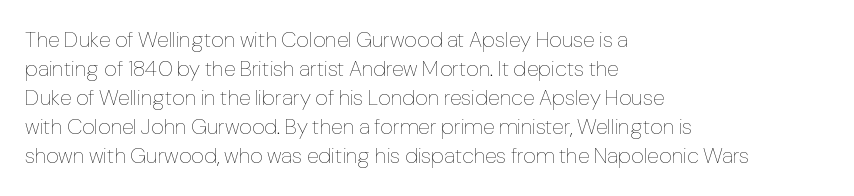
Tall strokes in this sample are plumb rather than angled. The passage shown has conventional tracking throughout. Every row of glyphs begins at an identical x-position on the left. A normal amount of white space separates one row of letters from the next. Type without underlining.
